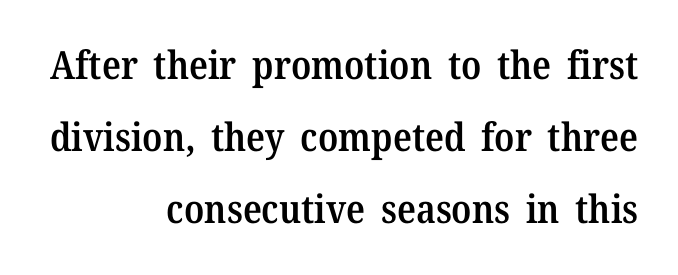
The image shows 39 px semibold serif type, upright; set right-aligned, line spacing 1.84x, normal letter spacing, not underlined; medium stroke contrast and a medium x-height.
